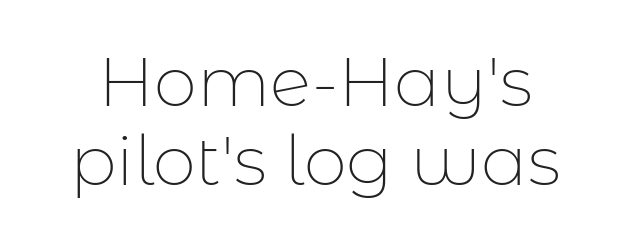
Q: Is the text bold? A: No.
Q: Is the text italic (slanted)? A: No, it is upright.
Q: Is the typeface a serif or a sans-serif typeface? A: Sans-serif.
Q: Is the text underlined? A: No.
Q: Is the spacing between letters normal or unusually wide? A: Normal.
Q: Is the spacing between lines tight, normal or loose? A: Tight.
Q: Width (condensed, normal, or wide)? A: Normal.
Q: Stroke contrast? A: Low.
Q: x-height? A: Medium.
Q: Monospaced? A: No.
